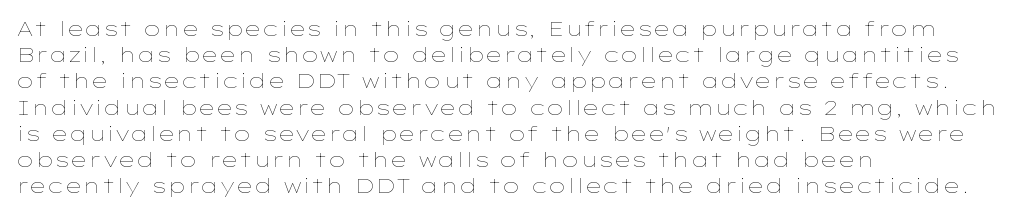
Q: Is the text bold? A: No.
Q: Is the text italic (slanted)? A: No, it is upright.
Q: Is the text underlined? A: No.
Q: How is the paragraph aligned? A: Left-aligned.
Q: Is the spacing between letters normal or unusually wide? A: Normal.
Q: Is the spacing between lines tight, normal or loose? A: Normal.
